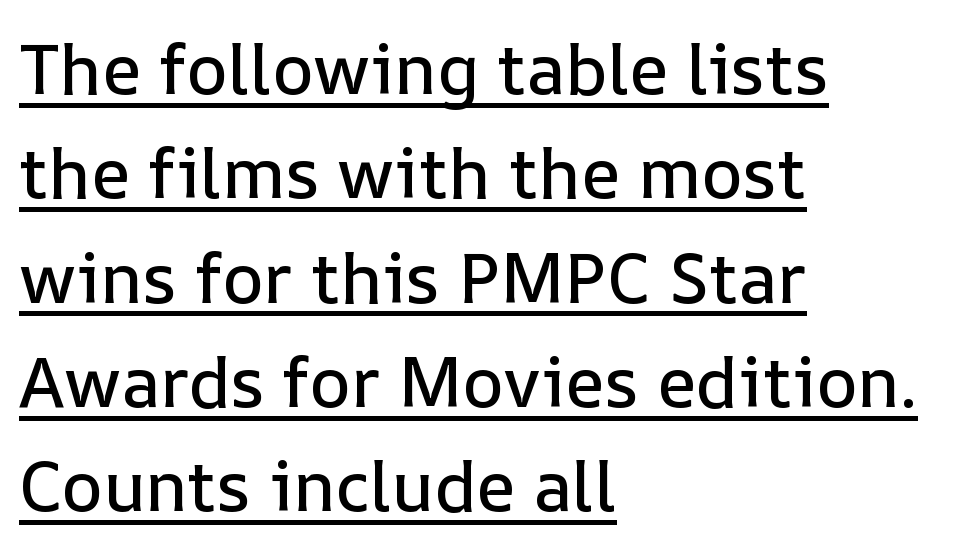
Q: Is the text italic (slanted)? A: No, it is upright.
Q: Is the text underlined? A: Yes.
Q: How is the paragraph aligned? A: Left-aligned.
Q: Is the spacing between letters normal or unusually wide? A: Normal.
Q: Is the spacing between lines tight, normal or loose? A: Normal.
Q: Width (condensed, normal, or wide)? A: Normal.
Q: Stroke contrast? A: Low.
Q: x-height? A: Medium.
Q: Monospaced? A: No.
